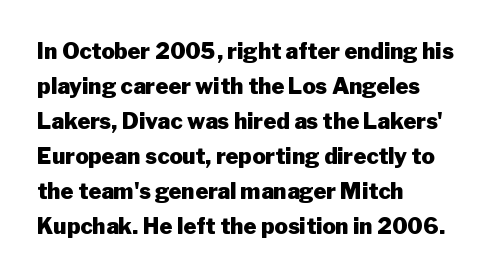
The image shows 22 px bold type, upright; set left-aligned, normal line spacing (1.59x), normal letter spacing, not underlined.
